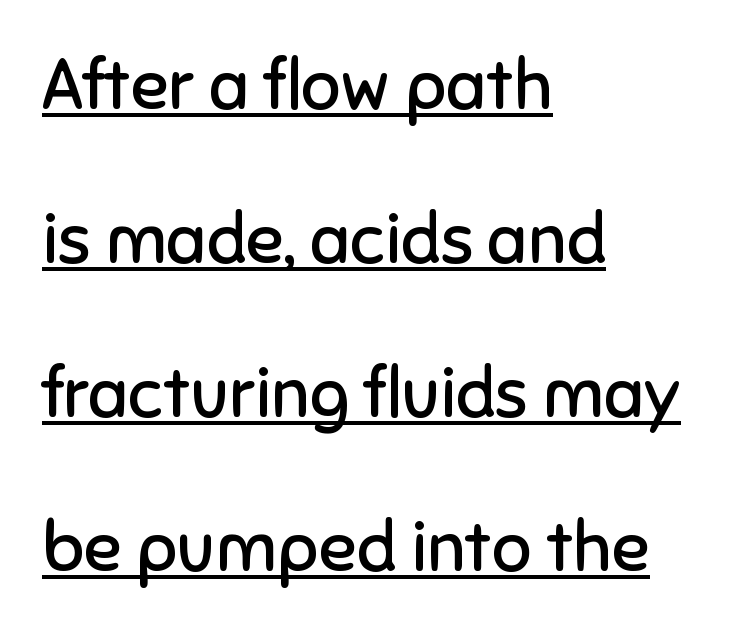
{"serif": "no", "italic": "no", "bold": "no", "weight": "regular", "width": "normal", "stroke_contrast": "low", "x_height": "medium", "monospaced": "no", "underline": "yes", "align": "left", "line_spacing": "loose", "line_spacing_ratio": 2.2, "letter_spacing": "normal", "letter_spacing_em": 0.0, "glyph_px": 70}
